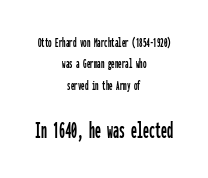
The image shows 24 px text type, upright; set centered, normal line spacing (1.52x), normal letter spacing, not underlined; the second (bottom) block is 1.71x larger.
